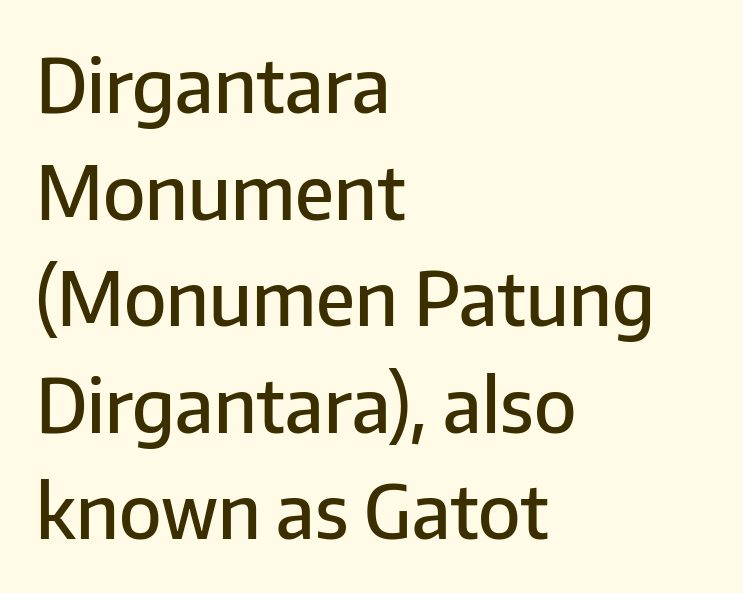
Q: Is the text bold? A: Semi-bold.
Q: Is the text italic (slanted)? A: No, it is upright.
Q: Is the typeface a serif or a sans-serif typeface? A: Sans-serif.
Q: Is the text underlined? A: No.
Q: How is the paragraph aligned? A: Left-aligned.
Q: Is the spacing between letters normal or unusually wide? A: Normal.
Q: Is the spacing between lines tight, normal or loose? A: Normal.
Q: Width (condensed, normal, or wide)? A: Normal.
Q: Stroke contrast? A: Low.
Q: x-height? A: Medium.
Q: Monospaced? A: No.
